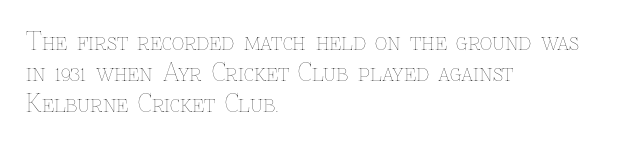
{"italic": "no", "bold": "no", "underline": "no", "align": "left", "line_spacing": "normal", "line_spacing_ratio": 1.29, "letter_spacing": "normal", "letter_spacing_em": 0.0, "glyph_px": 24}
